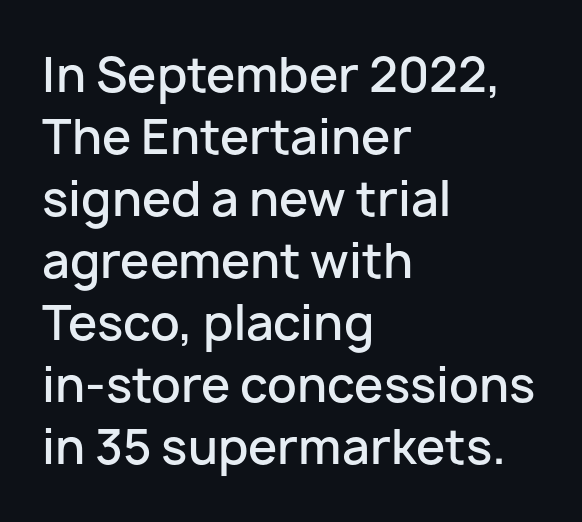
{"serif": "no", "italic": "no", "bold": "semi", "weight": "semibold", "width": "normal", "stroke_contrast": "low", "x_height": "medium", "monospaced": "no", "underline": "no", "align": "left", "line_spacing": "normal", "line_spacing_ratio": 1.32, "letter_spacing": "normal", "letter_spacing_em": 0.0, "glyph_px": 47}
